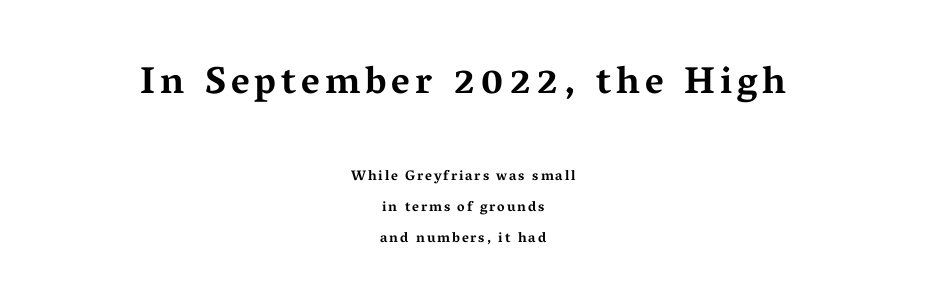
Q: Is the text bold? A: Yes.
Q: Is the text italic (slanted)? A: No, it is upright.
Q: Is the typeface a serif or a sans-serif typeface? A: Serif.
Q: Is the text underlined? A: No.
Q: How is the paragraph aligned? A: Centered.
Q: Is the spacing between lines tight, normal or loose? A: Loose.
Q: Which block of text is set in a larger size, the first (top) or the second (bottom)? A: The first (top) one.
Q: Width (condensed, normal, or wide)? A: Wide.
Q: Stroke contrast? A: Medium.
Q: x-height? A: Medium.
Q: Monospaced? A: No.
